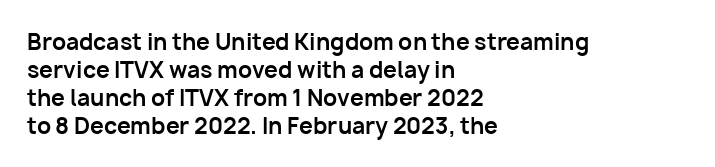
The axis of the letterforms is exactly vertical. Leftover space on each line is placed entirely after the last word. Each row of text sits above clean, open space. Students, note that the glyphs here touch the page at normal intervals.
